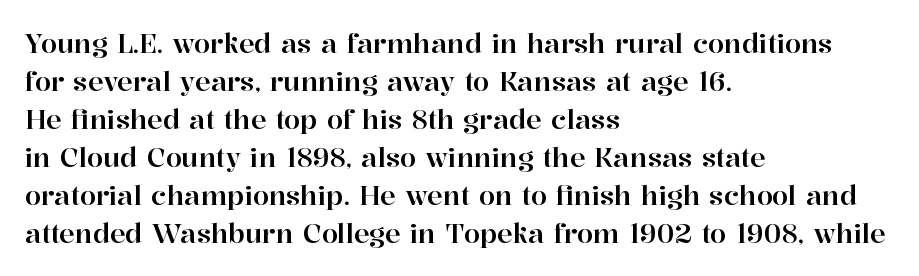
Q: Is the text italic (slanted)? A: No, it is upright.
Q: Is the text underlined? A: No.
Q: How is the paragraph aligned? A: Left-aligned.
Q: Is the spacing between letters normal or unusually wide? A: Normal.
Q: Is the spacing between lines tight, normal or loose? A: Normal.
